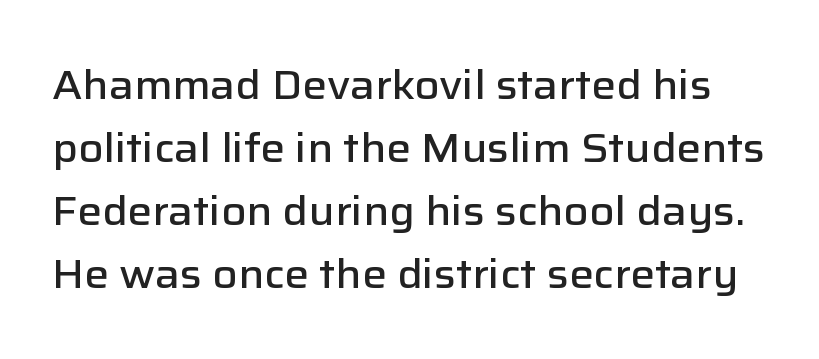
Q: Is the text bold? A: Semi-bold.
Q: Is the text italic (slanted)? A: No, it is upright.
Q: Is the typeface a serif or a sans-serif typeface? A: Sans-serif.
Q: Is the text underlined? A: No.
Q: Is the spacing between letters normal or unusually wide? A: Normal.
Q: Is the spacing between lines tight, normal or loose? A: Normal.
Q: Width (condensed, normal, or wide)? A: Normal.
Q: Stroke contrast? A: Low.
Q: x-height? A: Medium.
Q: Monospaced? A: No.
